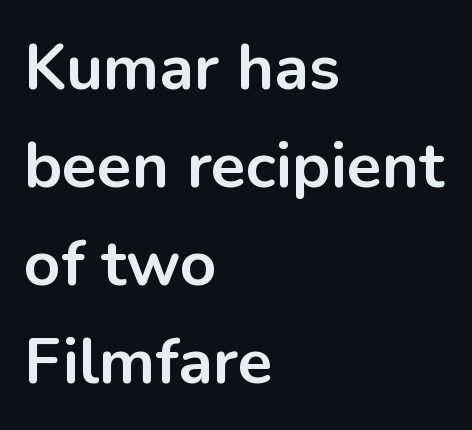
The designer went with a sans here, leaving each stem footless. Think of a printed novel: that variable character pitch is what you see here. Descender tails drop into unmarked territory. The paragraph shown leans on its left margin.
